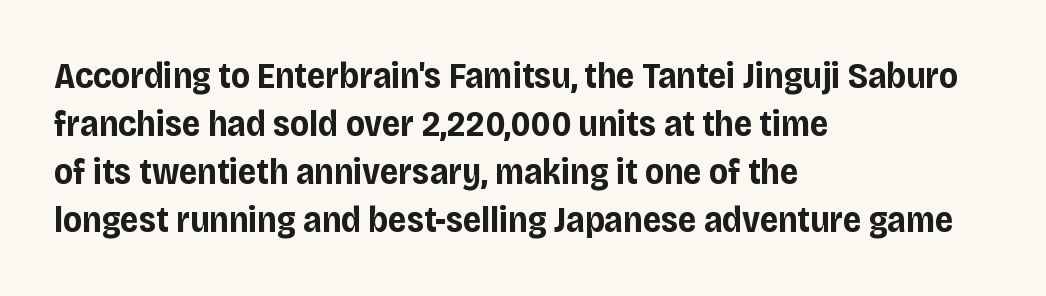
The image shows 36 px bold sans-serif type, upright; set left-aligned, normal line spacing (1.33x), normal letter spacing, not underlined; low stroke contrast and a large x-height.
